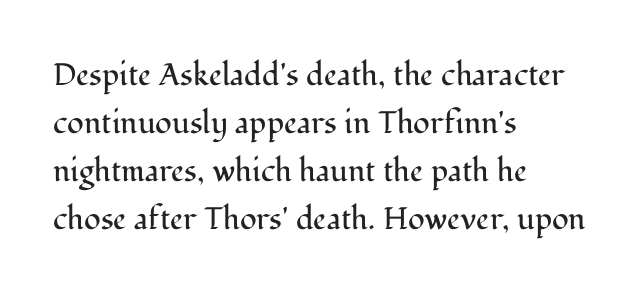
Weight class: somewhere from thin through regular. The lines sit at an ordinary, default distance from one another. Is this a fixed-width face? No — the glyphs have proportional, varying widths. When letters stand straight like this, we call the style roman or upright. Unlike a clean sans, this face finishes its strokes with serifs. You could call the tracking neutral — neither tight nor loose.
